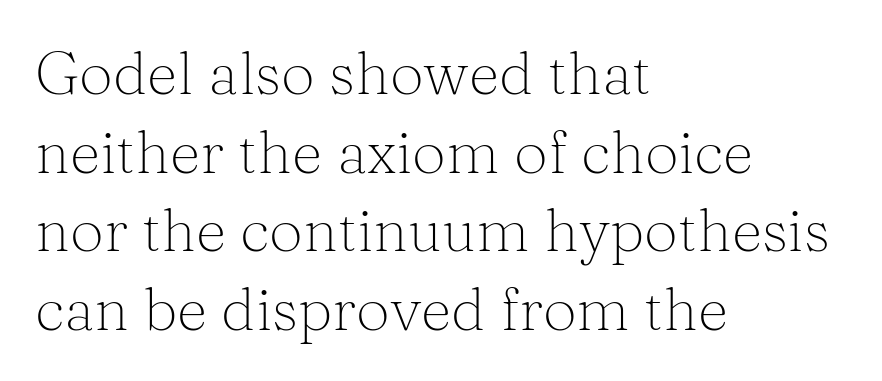
Q: Is the text bold? A: No.
Q: Is the text italic (slanted)? A: No, it is upright.
Q: Is the typeface a serif or a sans-serif typeface? A: Serif.
Q: Is the text underlined? A: No.
Q: How is the paragraph aligned? A: Left-aligned.
Q: Is the spacing between letters normal or unusually wide? A: Normal.
Q: Is the spacing between lines tight, normal or loose? A: Normal.
Q: Width (condensed, normal, or wide)? A: Normal.
Q: Stroke contrast? A: Medium.
Q: x-height? A: Medium.
Q: Monospaced? A: No.
